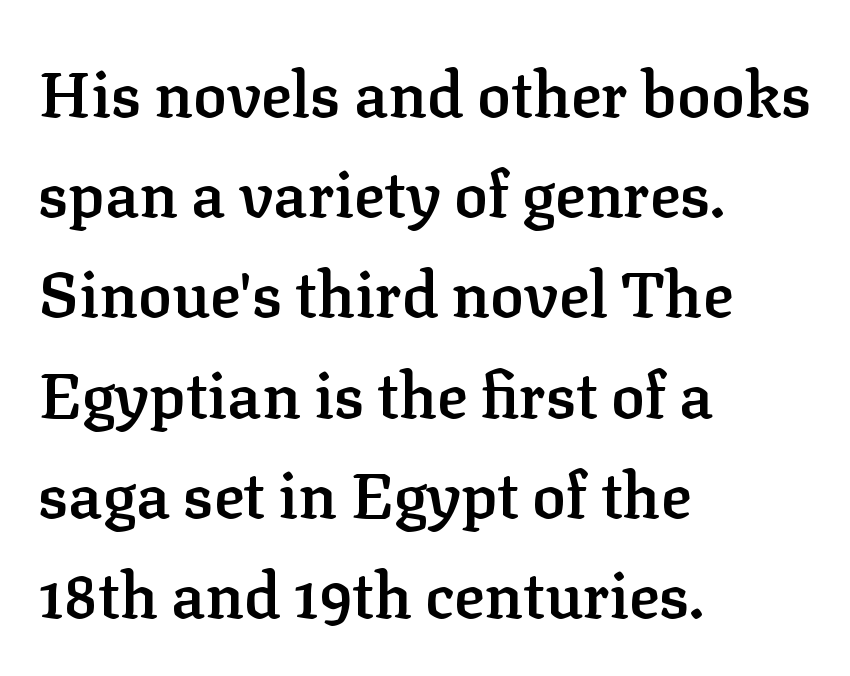
The image shows 63 px semibold serif type, upright; set left-aligned, normal line spacing (1.59x), normal letter spacing, not underlined; low stroke contrast and a medium x-height.
